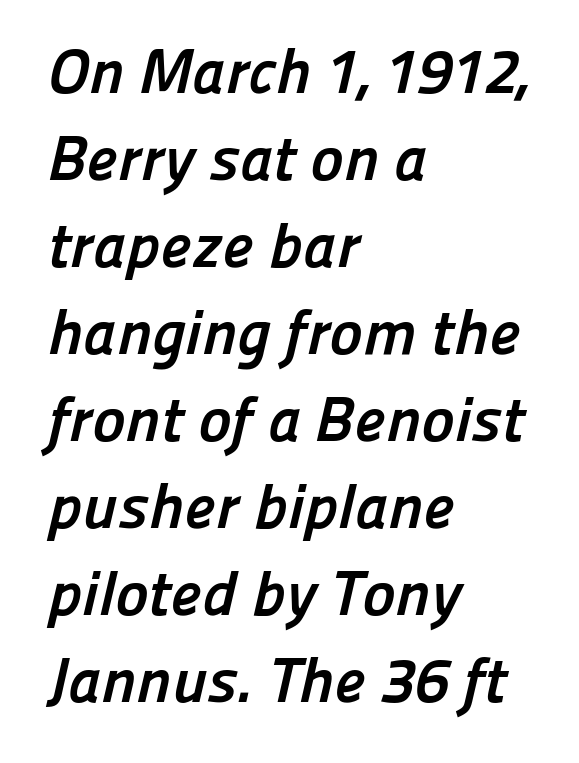
I'd call this a sans setting — the letters go barefoot. Think of a printed novel: that variable character pitch is what you see here. The sample has been set heavy, in full bold. Each row of text sits above clean, open space. Short and long lines alike share a common starting point at left.
